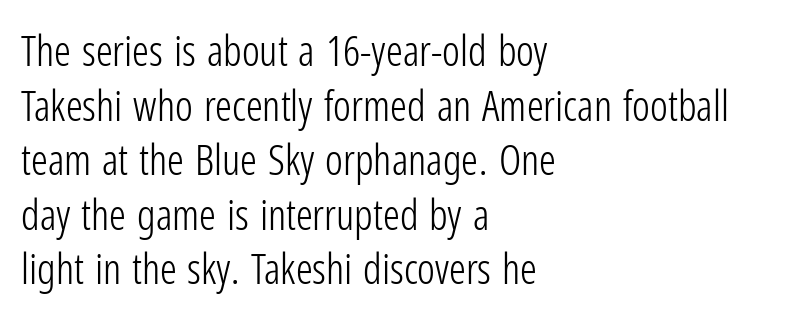
Tracking value appears to be zero — textbook default spacing. A typesetter would label this face a sans. This sample has the flowing, uneven cadence of proportional lettering. The text block is weighted toward the left margin, trailing off unevenly rightward.
